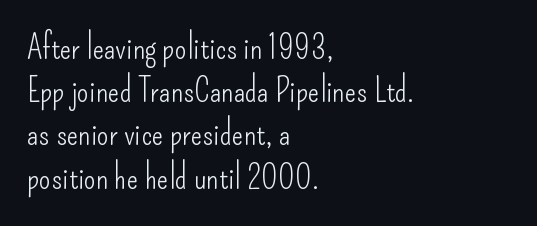
The ragged edge is on the right, which tells us the setting is flush left. No italicization has been applied; the sample stays upright. No feet cap the strokes, marking this as sans-serif type. The passage shown has conventional tracking throughout.
